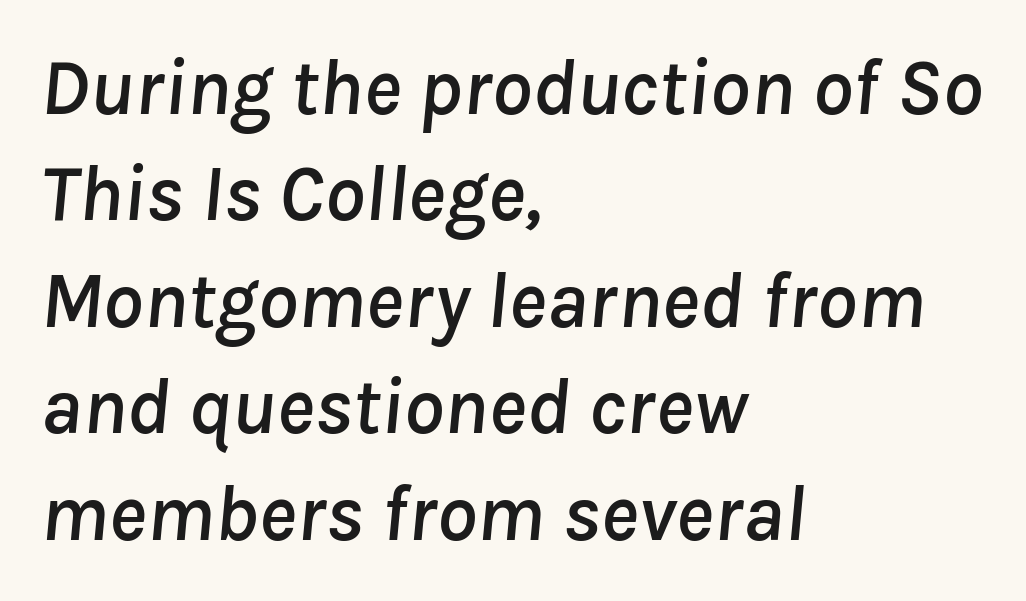
The image shows 80 px text type, italic (leaning right); set left-aligned, normal line spacing (1.33x), normal letter spacing, not underlined; low stroke contrast and a medium x-height.
